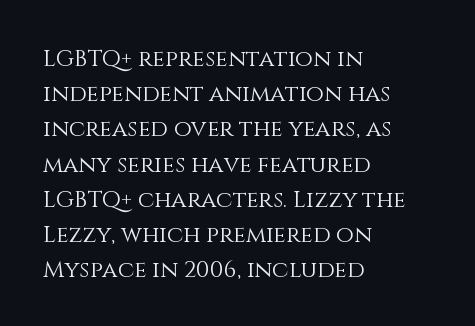
A typesetter would call this leading conventional body-copy spacing. Casual observation: everything's shoved over to the left. Counters stay open thanks to moderate or lighter strokes. The lettering stays uniformly vertical, giving the passage a roman look. No extra tracking has been applied to these lines. The gap between lines stays unmarked.
